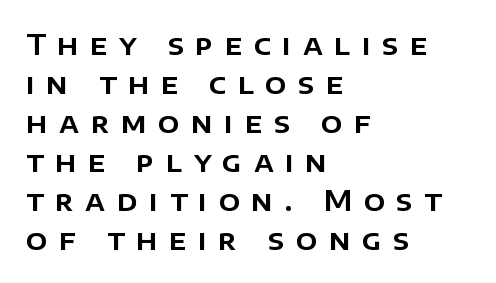
The type is letterspaced generously, with wide tracking. Each line starts at the same left margin while the right side varies. Every stem runs plumb, perpendicular to the baseline. Plain, unruled lines of type.
